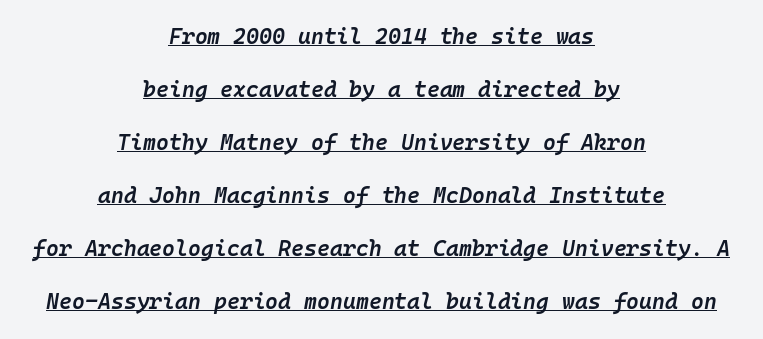
The image shows 22 px text type, italic (leaning right); set centered, loose line spacing (2.41x), normal letter spacing, underlined.
